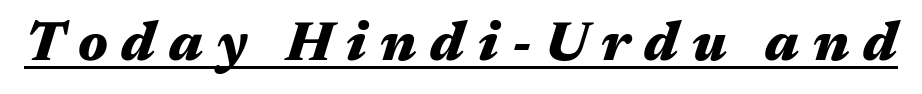
The typesetter has applied underlining to the passage shown. Strong, thick strokes mark this as bold type. Slant detected: the letters are inclined. This sample uses expanded letter spacing, leaving extra air between glyphs.
